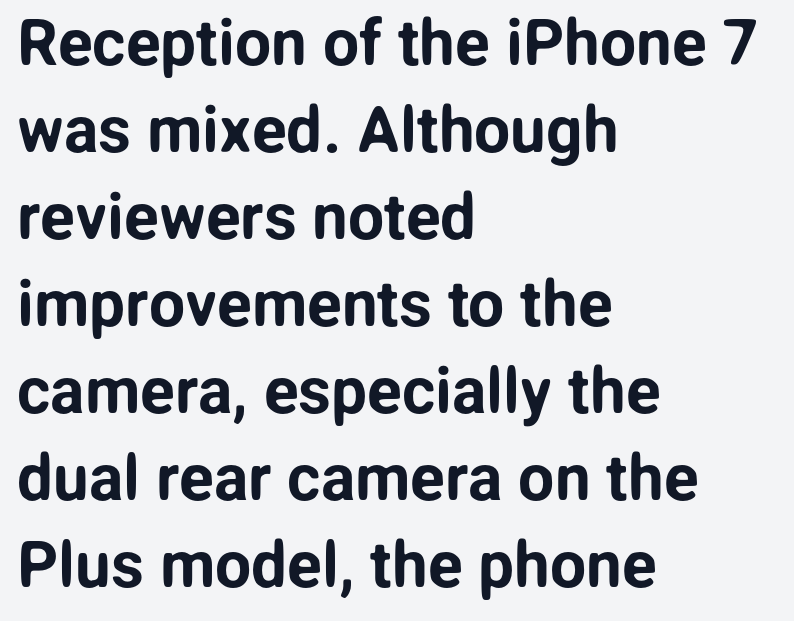
This rendering features lettering with no underline. Leading: standard. Classification — sans serif. The specimen reads as upright at a glance.
